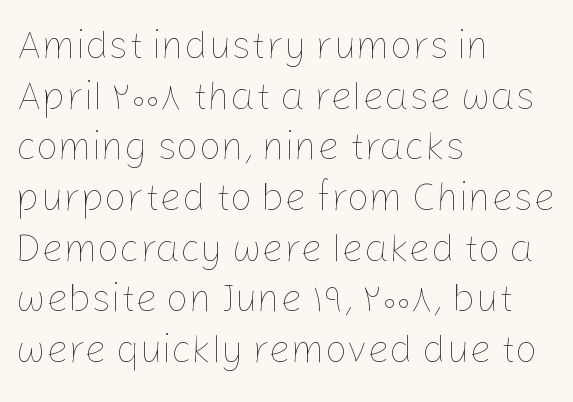
{"italic": "no", "bold": "no", "weight": "thin", "width": "normal", "stroke_contrast": "low", "x_height": "medium", "monospaced": "no", "underline": "no", "align": "left", "line_spacing": "normal", "line_spacing_ratio": 1.3, "letter_spacing": "normal", "letter_spacing_em": 0.0, "glyph_px": 39}
